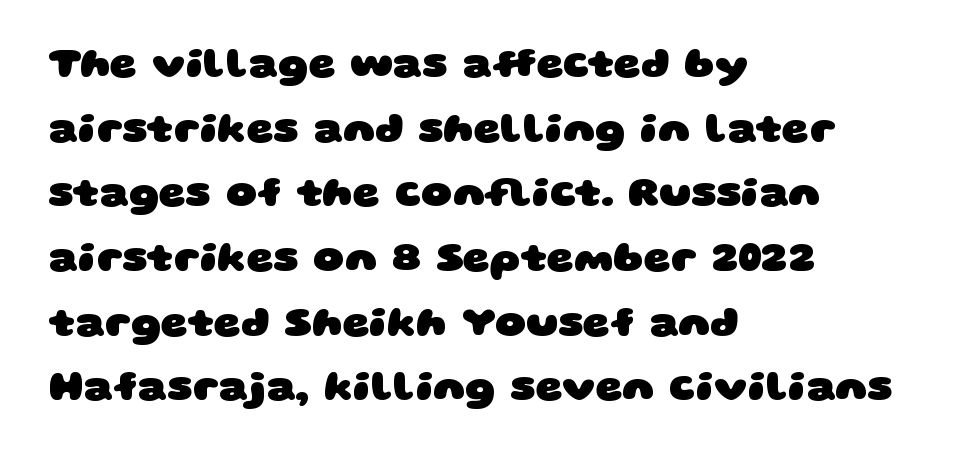
The image shows 42 px heavy, wide sans-serif type; set left-aligned, normal line spacing (1.54x), normal letter spacing, not underlined; low stroke contrast and a large x-height.
